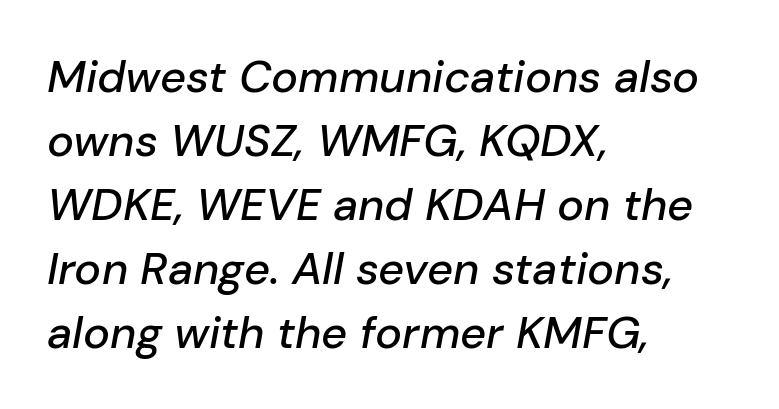
Q: Is the text italic (slanted)? A: Yes, it leans right by about 10 degrees.
Q: Is the text underlined? A: No.
Q: How is the paragraph aligned? A: Left-aligned.
Q: Is the spacing between letters normal or unusually wide? A: Normal.
Q: Is the spacing between lines tight, normal or loose? A: Normal.
Q: Width (condensed, normal, or wide)? A: Normal.
Q: Stroke contrast? A: Low.
Q: x-height? A: Medium.
Q: Monospaced? A: No.
